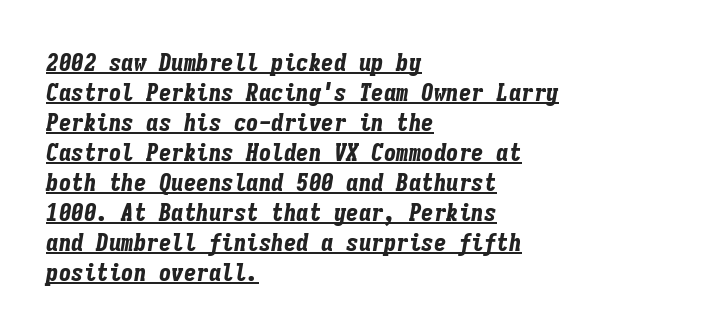
{"italic": "yes", "lean": "right", "slant_degrees": 9, "bold": "yes", "underline": "yes", "align": "left", "line_spacing_ratio": 1.2, "letter_spacing": "normal", "letter_spacing_em": 0.0, "glyph_px": 25}
